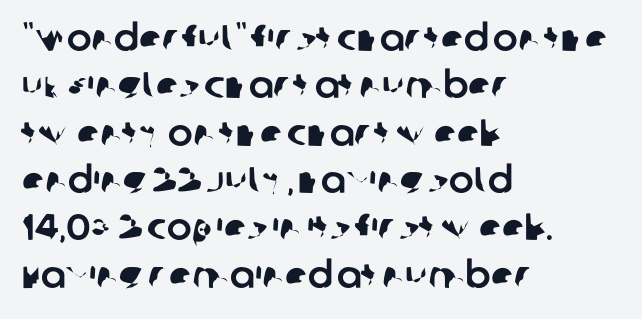
Q: Is the typeface a serif or a sans-serif typeface? A: Sans-serif.
Q: Is the text underlined? A: No.
Q: How is the paragraph aligned? A: Left-aligned.
Q: Is the spacing between letters normal or unusually wide? A: Normal.
Q: Is the spacing between lines tight, normal or loose? A: Normal.
Q: Width (condensed, normal, or wide)? A: Normal.
Q: Stroke contrast? A: Low.
Q: x-height? A: Large.
Q: Monospaced? A: No.
